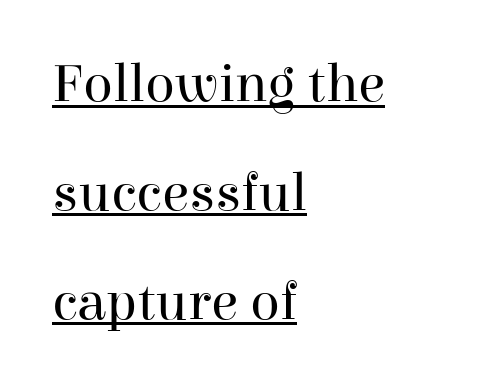
Q: Is the text bold? A: No.
Q: Is the text italic (slanted)? A: No, it is upright.
Q: Is the typeface a serif or a sans-serif typeface? A: Serif.
Q: Is the text underlined? A: Yes.
Q: How is the paragraph aligned? A: Left-aligned.
Q: Is the spacing between letters normal or unusually wide? A: Normal.
Q: Is the spacing between lines tight, normal or loose? A: Loose.
Q: Width (condensed, normal, or wide)? A: Normal.
Q: Stroke contrast? A: High.
Q: x-height? A: Medium.
Q: Monospaced? A: No.
